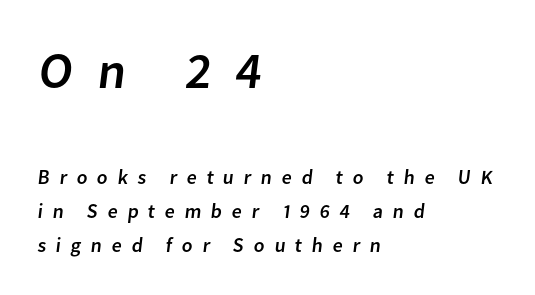
The image shows 51 px sans-serif type; set left-aligned, normal line spacing (1.69x), unusually wide letter spacing (+0.48 em), not underlined; the first (top) block is 2.55x larger; low stroke contrast and a medium x-height.
